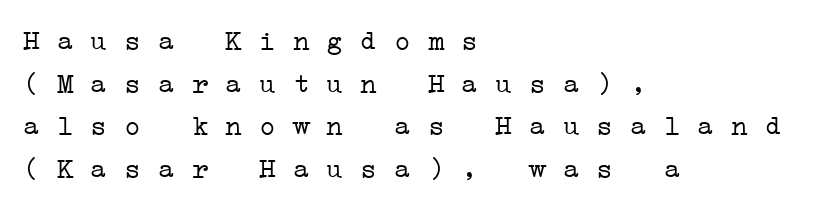
Q: Is the text bold? A: No.
Q: Is the typeface a serif or a sans-serif typeface? A: Serif.
Q: Is the text underlined? A: No.
Q: How is the paragraph aligned? A: Left-aligned.
Q: Is the spacing between letters normal or unusually wide? A: Normal.
Q: Is the spacing between lines tight, normal or loose? A: Normal.
Q: Width (condensed, normal, or wide)? A: Wide.
Q: Stroke contrast? A: Low.
Q: x-height? A: Medium.
Q: Monospaced? A: Yes.
